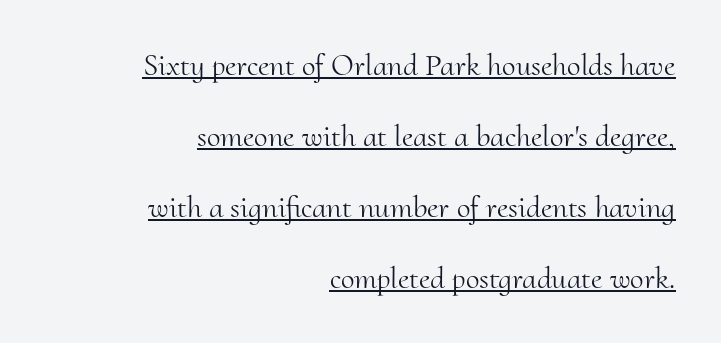
Is this a heavy cut? Hardly; it is regular or lighter. This sample uses an upright cut, with every glyph sitting square on the baseline. The face used here is seriffed, in the tradition of book romans. Underline: present.
